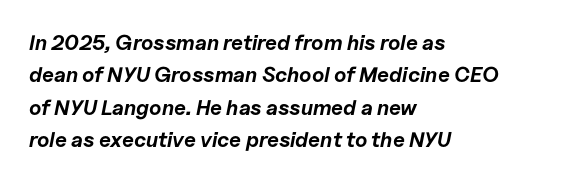
Compared with an ordinary text face, these strokes are far heavier — a full bold. The lines are quadded left. Honestly, there is no underline to notice here at all. This sample uses an oblique cut, with every glyph tilted off the vertical. The space between consecutive lines is moderate.
